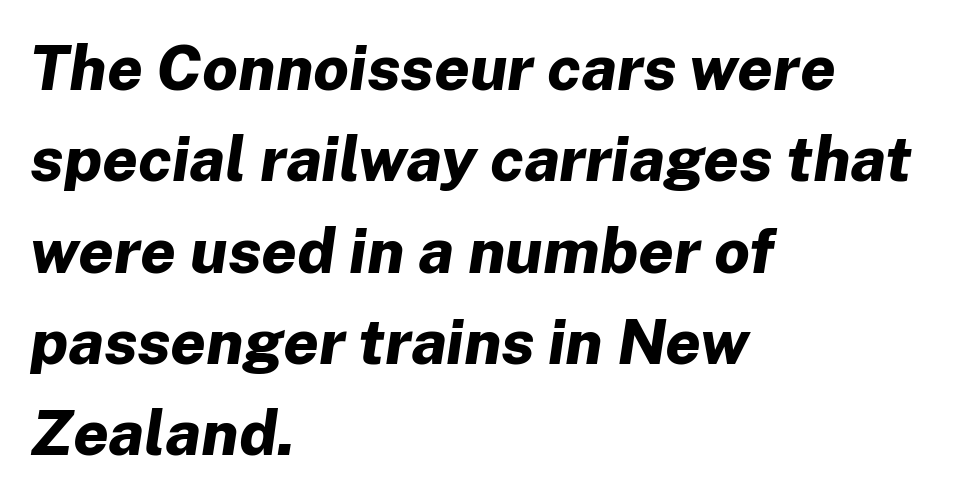
The image shows 63 px bold type, italic (leaning right); set left-aligned, normal line spacing (1.45x), normal letter spacing, not underlined; low stroke contrast and a medium x-height.
